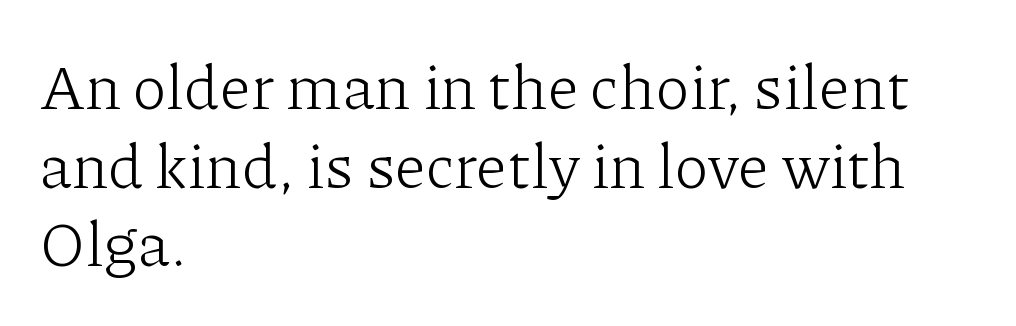
The passage shown stacks its lines at a standard gap. How are the letters spaced? Ordinarily, with no added tracking. The ragged edge is on the right, which tells us the setting is flush left. When letters stand straight like this, we call the style roman or upright. Bold? No — there's no thickening of the strokes.
